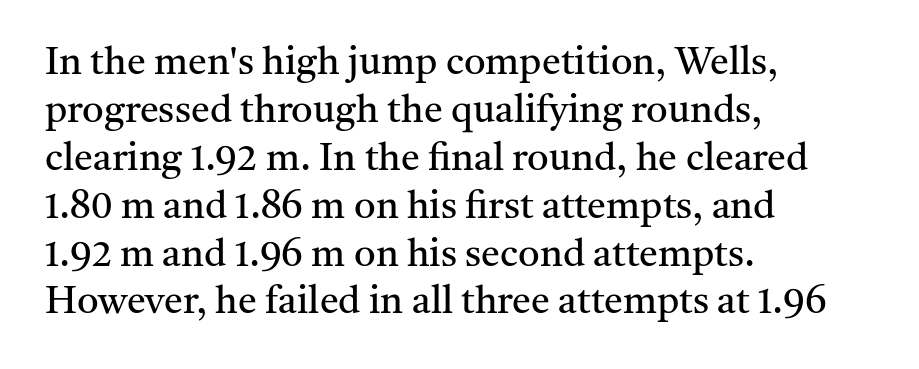
The image shows 38 px regular-weight serif type, upright; set left-aligned, normal line spacing (1.26x), normal letter spacing, not underlined; medium stroke contrast and a medium x-height.
